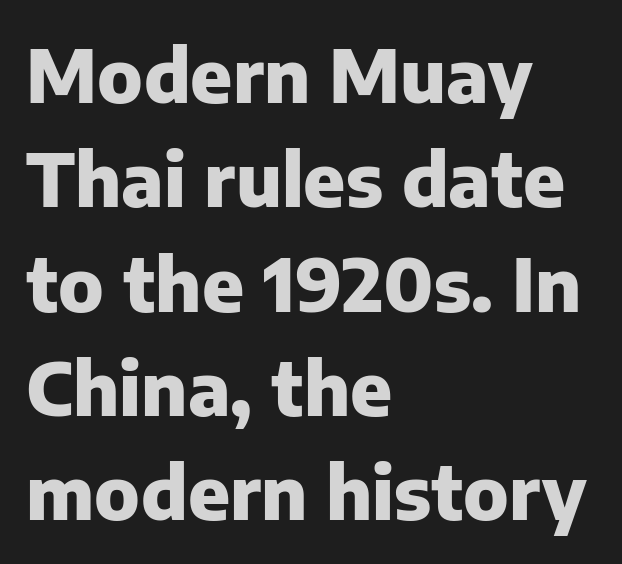
The image shows 74 px heavy sans-serif type, upright; set left-aligned, normal line spacing (1.41x), normal letter spacing, not underlined; low stroke contrast and a medium x-height.
